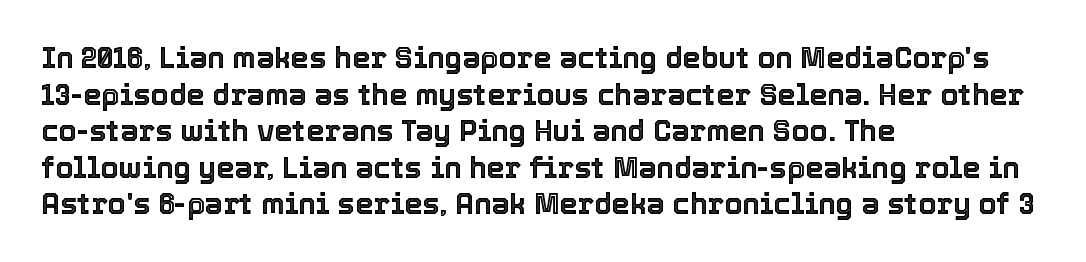
Q: Is the text italic (slanted)? A: No, it is upright.
Q: Is the text underlined? A: No.
Q: How is the paragraph aligned? A: Left-aligned.
Q: Is the spacing between letters normal or unusually wide? A: Normal.
Q: Is the spacing between lines tight, normal or loose? A: Normal.
Q: Width (condensed, normal, or wide)? A: Normal.
Q: x-height? A: Medium.
Q: Monospaced? A: No.
